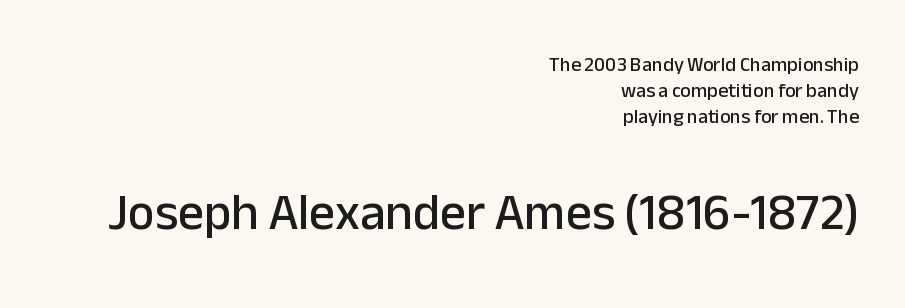
The composition opens small and finishes big. These lines are rendered in a variable-pitch font. The zone under the glyphs is completely vacant. Notice how the passage keeps a crisp vertical edge on the right only.
